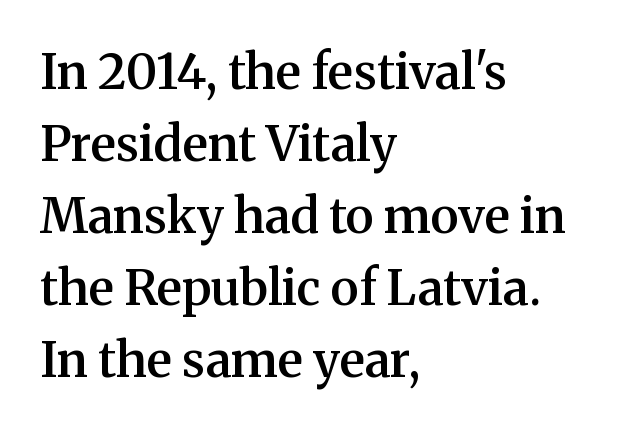
{"serif": "yes", "italic": "no", "bold": "semi", "weight": "semibold", "width": "normal", "stroke_contrast": "medium", "x_height": "medium", "monospaced": "no", "underline": "no", "align": "left", "line_spacing": "normal", "line_spacing_ratio": 1.47, "letter_spacing": "normal", "letter_spacing_em": 0.0, "glyph_px": 49}
